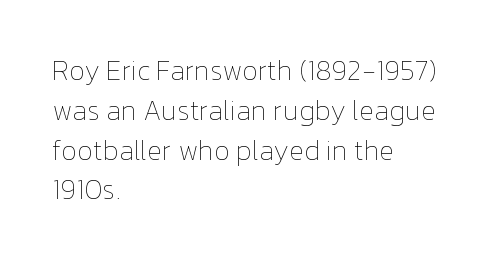
Q: Is the text bold? A: No.
Q: Is the text italic (slanted)? A: No, it is upright.
Q: Is the text underlined? A: No.
Q: How is the paragraph aligned? A: Left-aligned.
Q: Is the spacing between letters normal or unusually wide? A: Normal.
Q: Is the spacing between lines tight, normal or loose? A: Normal.
Q: Width (condensed, normal, or wide)? A: Normal.
Q: Stroke contrast? A: Low.
Q: x-height? A: Medium.
Q: Monospaced? A: No.
